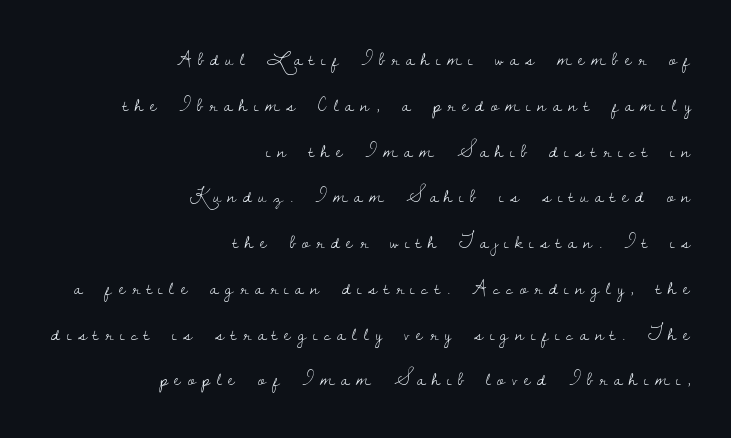
{"bold": "no", "underline": "no", "align": "right", "line_spacing": "loose", "line_spacing_ratio": 2.18, "letter_spacing": "wide", "letter_spacing_em": 0.32, "glyph_px": 21}
